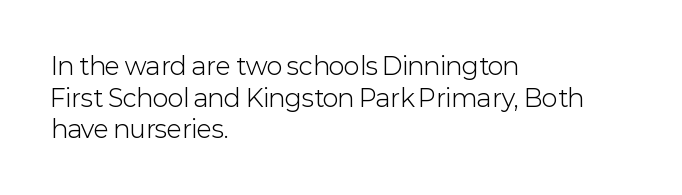
Leftover space on each line is placed entirely after the last word. The typesetting does not lean heavy: it is not bold. Honestly, the letter spacing is just normal — you wouldn't notice it. Underline: absent. If you drew a line through each stem, it would be perfectly vertical.
